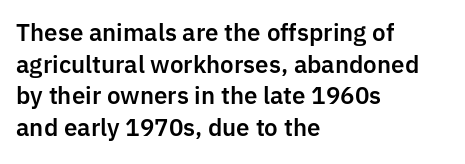
The image shows 23 px text type, upright; set left-aligned, normal line spacing (1.38x), normal letter spacing, not underlined.
